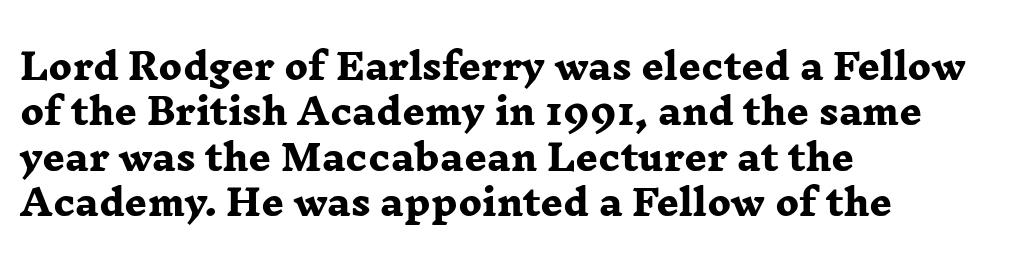
The rendering uses a moderate line-height, typical for paragraphs. Honestly, the letter spacing is just normal — you wouldn't notice it. A typesetter would call this proportional, since set widths differ per character. The text block is weighted toward the left margin, trailing off unevenly rightward.
